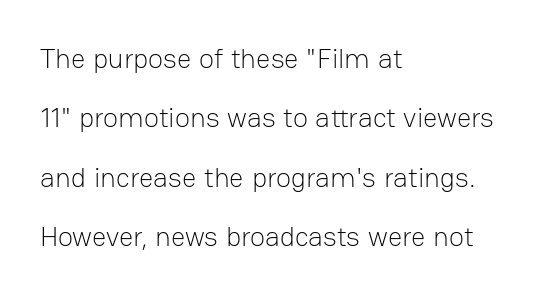
Q: Is the text bold? A: No.
Q: Is the text italic (slanted)? A: No, it is upright.
Q: Is the typeface a serif or a sans-serif typeface? A: Sans-serif.
Q: Is the text underlined? A: No.
Q: How is the paragraph aligned? A: Left-aligned.
Q: Is the spacing between letters normal or unusually wide? A: Normal.
Q: Is the spacing between lines tight, normal or loose? A: Loose.
Q: Width (condensed, normal, or wide)? A: Normal.
Q: Stroke contrast? A: Low.
Q: x-height? A: Medium.
Q: Monospaced? A: No.
